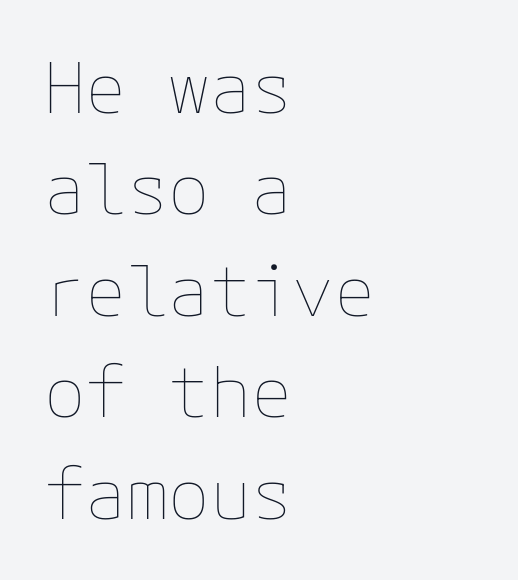
The image shows 69 px thin type, upright; set left-aligned, normal line spacing (1.47x), normal letter spacing, not underlined; low stroke contrast and a medium x-height.
